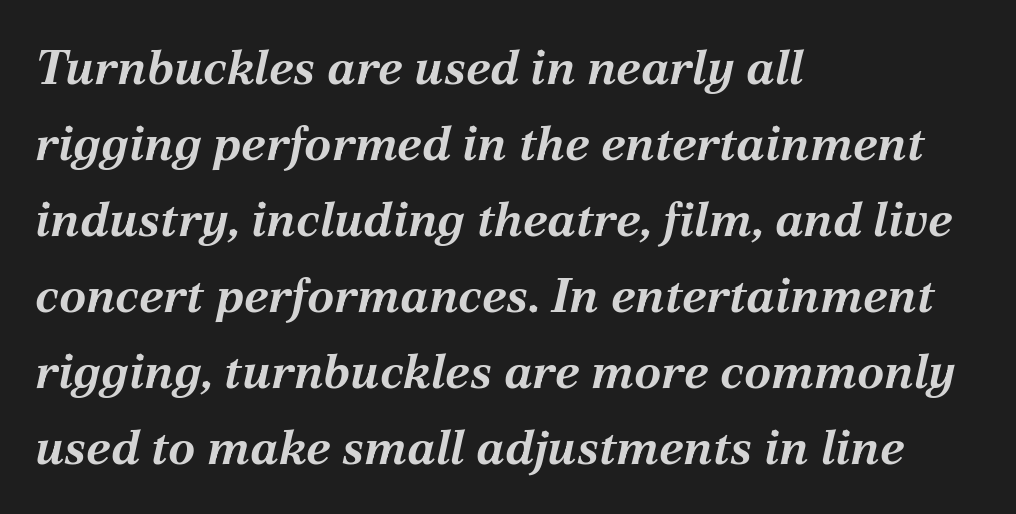
The image shows 49 px bold type, italic (leaning right); set left-aligned, normal line spacing (1.55x), normal letter spacing, not underlined; medium stroke contrast and a medium x-height.
